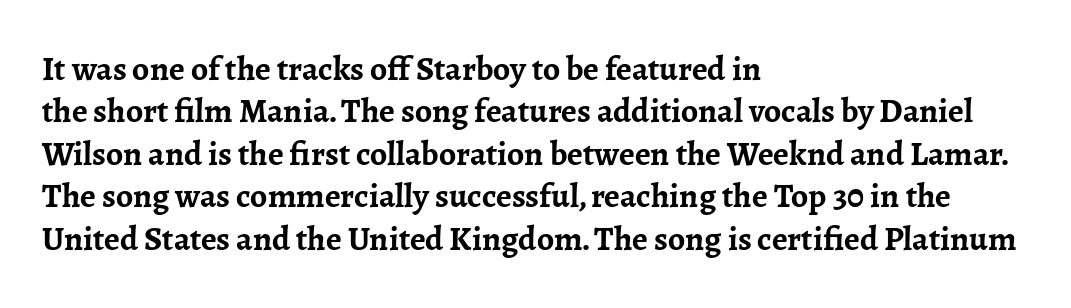
{"serif": "yes", "italic": "no", "bold": "yes", "weight": "semibold", "width": "normal", "stroke_contrast": "low", "x_height": "medium", "monospaced": "no", "underline": "no", "align": "left", "line_spacing": "normal", "line_spacing_ratio": 1.25, "letter_spacing": "normal", "letter_spacing_em": 0.0, "glyph_px": 34}
